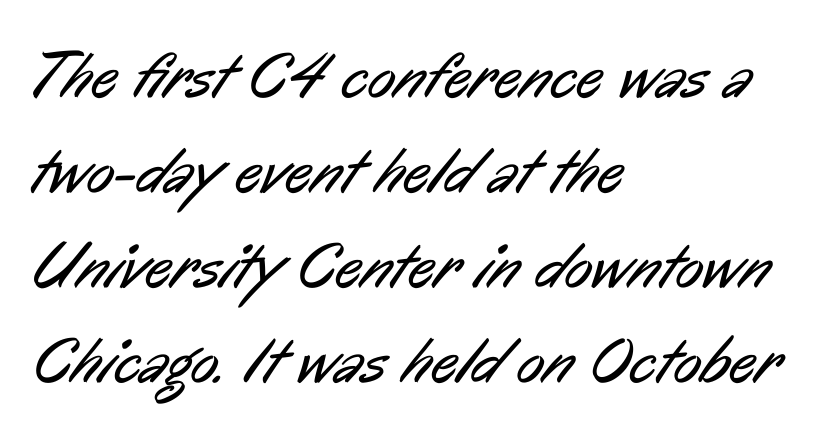
Q: Is the text bold? A: No.
Q: Is the typeface a serif or a sans-serif typeface? A: Sans-serif.
Q: Is the text underlined? A: No.
Q: How is the paragraph aligned? A: Left-aligned.
Q: Is the spacing between letters normal or unusually wide? A: Normal.
Q: Is the spacing between lines tight, normal or loose? A: Normal.
Q: Width (condensed, normal, or wide)? A: Condensed.
Q: Stroke contrast? A: Low.
Q: x-height? A: Medium.
Q: Monospaced? A: No.
